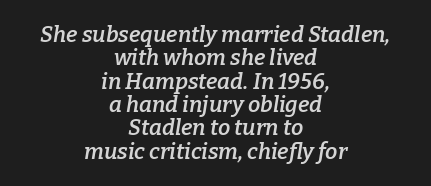
Q: Is the text bold? A: Semi-bold.
Q: Is the text italic (slanted)? A: Yes, it leans right by about 9 degrees.
Q: Is the text underlined? A: No.
Q: How is the paragraph aligned? A: Centered.
Q: Is the spacing between letters normal or unusually wide? A: Normal.
Q: Is the spacing between lines tight, normal or loose? A: Tight.
